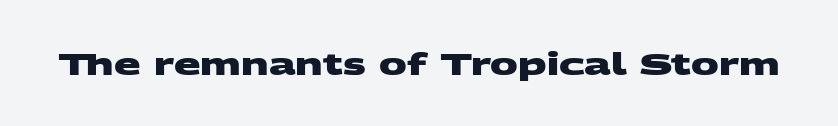
{"serif": "no", "bold": "yes", "weight": "heavy", "width": "wide", "stroke_contrast": "medium", "x_height": "large", "monospaced": "no", "underline": "no", "letter_spacing": "normal", "letter_spacing_em": 0.0, "glyph_px": 31}
